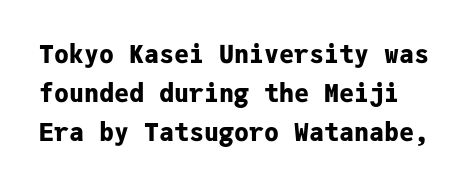
{"italic": "no", "bold": "yes", "underline": "no", "line_spacing": "normal", "line_spacing_ratio": 1.56, "letter_spacing": "normal", "letter_spacing_em": 0.0, "glyph_px": 25}
